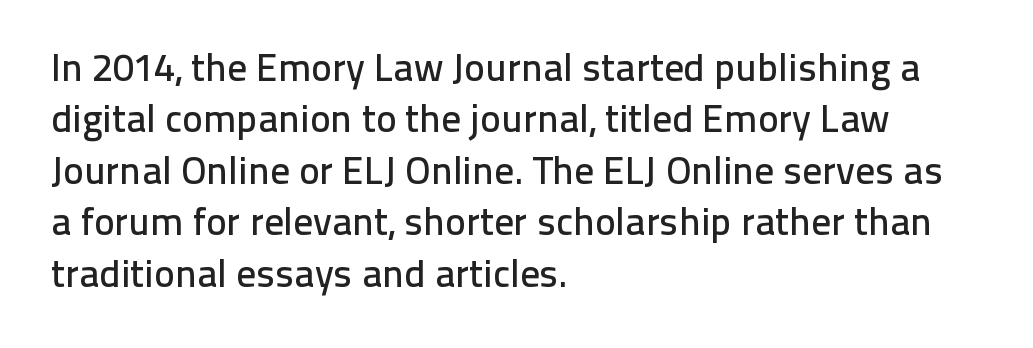
The image shows 39 px sans-serif type, upright; set left-aligned, normal line spacing (1.32x), normal letter spacing, not underlined; low stroke contrast and a medium x-height.
